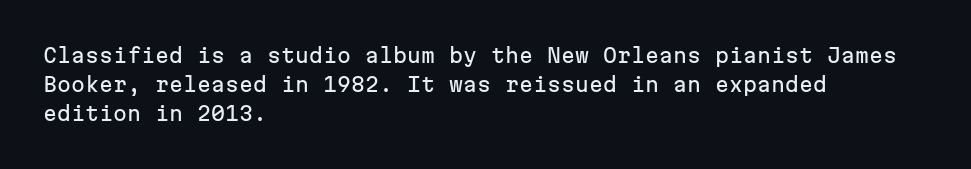
Q: Is the text italic (slanted)? A: No, it is upright.
Q: Is the text underlined? A: No.
Q: How is the paragraph aligned? A: Left-aligned.
Q: Is the spacing between letters normal or unusually wide? A: Normal.
Q: Is the spacing between lines tight, normal or loose? A: Normal.
